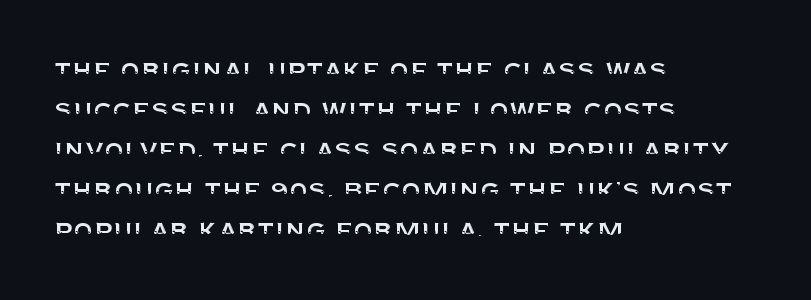
The foot of each line stays bare and open. The tracking reads as untouched default to a designer's eye. If you measured baseline to baseline, you'd find a middling distance. The compositor pushed each line to the left boundary.
